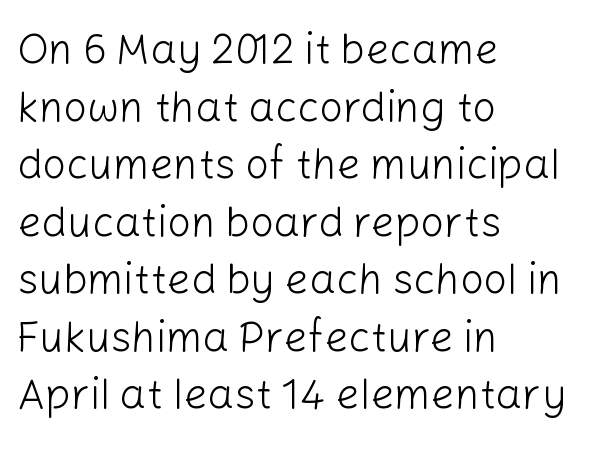
Q: Is the text bold? A: No.
Q: Is the text italic (slanted)? A: No, it is upright.
Q: Is the typeface a serif or a sans-serif typeface? A: Sans-serif.
Q: Is the text underlined? A: No.
Q: How is the paragraph aligned? A: Left-aligned.
Q: Is the spacing between letters normal or unusually wide? A: Normal.
Q: Is the spacing between lines tight, normal or loose? A: Normal.
Q: Width (condensed, normal, or wide)? A: Normal.
Q: Stroke contrast? A: Low.
Q: x-height? A: Medium.
Q: Monospaced? A: No.
